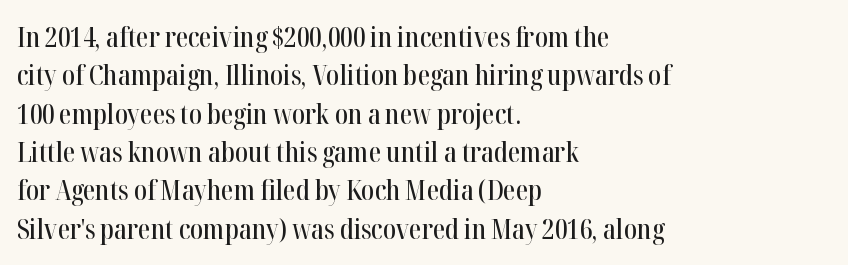
Q: Is the text italic (slanted)? A: No, it is upright.
Q: Is the typeface a serif or a sans-serif typeface? A: Serif.
Q: Is the text underlined? A: No.
Q: How is the paragraph aligned? A: Left-aligned.
Q: Is the spacing between letters normal or unusually wide? A: Normal.
Q: Is the spacing between lines tight, normal or loose? A: Normal.
Q: Width (condensed, normal, or wide)? A: Condensed.
Q: Stroke contrast? A: High.
Q: x-height? A: Medium.
Q: Monospaced? A: No.
